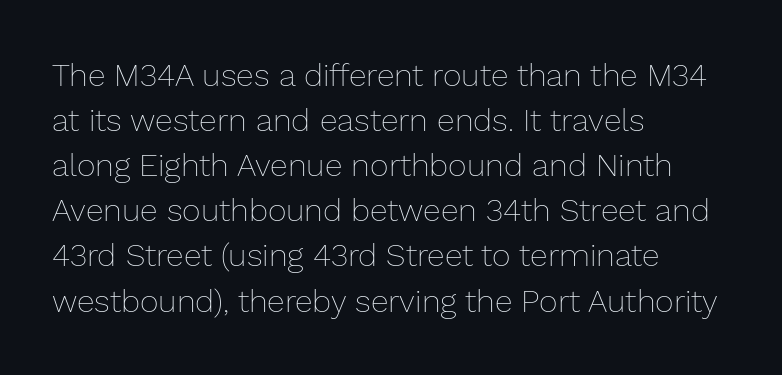
The lettering stays uniformly vertical, giving the passage a roman look. All the whitespace from short lines collects on the right. Beneath every word, the page is bare. What stands out about the letter spacing? Nothing — it is the standard amount. Weight: not bold — regular or lighter.
